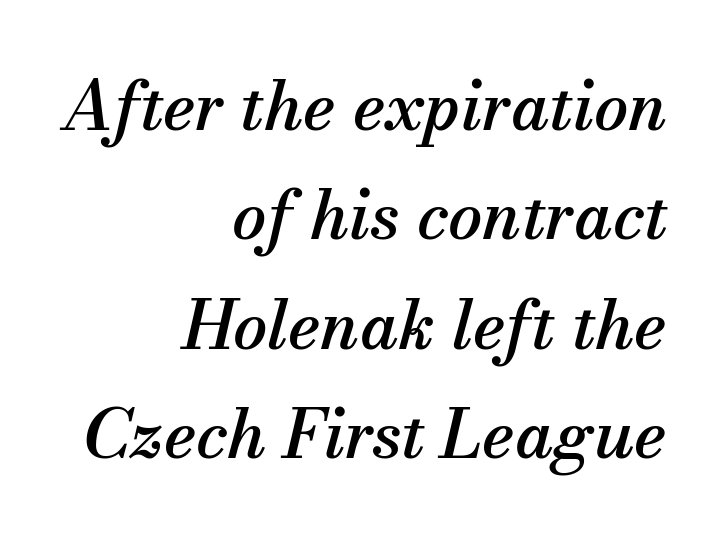
Q: Is the text italic (slanted)? A: Yes, it leans right by about 13 degrees.
Q: Is the typeface a serif or a sans-serif typeface? A: Serif.
Q: Is the text underlined? A: No.
Q: How is the paragraph aligned? A: Right-aligned.
Q: Is the spacing between letters normal or unusually wide? A: Normal.
Q: Is the spacing between lines tight, normal or loose? A: Normal.
Q: Width (condensed, normal, or wide)? A: Normal.
Q: Stroke contrast? A: Medium.
Q: x-height? A: Small.
Q: Monospaced? A: No.
